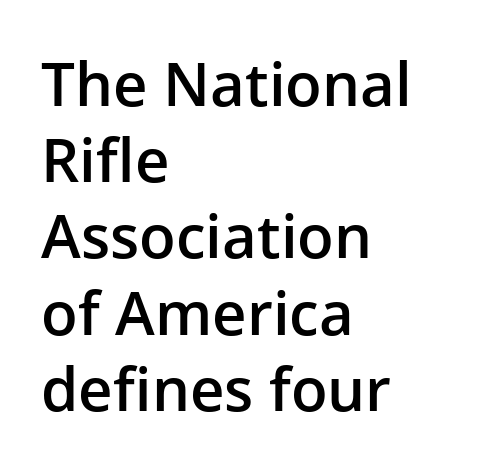
The typesetting leans somewhat heavy: a semibold. A typesetter would label this face a sans. Check under the words: just untouched page. The lettering holds an erect, upright posture throughout. This rendering leaves character spacing at its baseline value.
